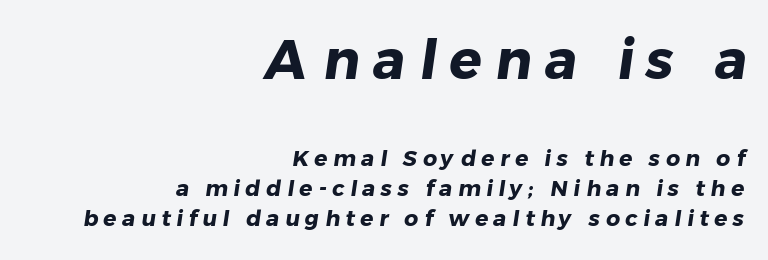
Q: Is the text bold? A: Yes.
Q: Is the typeface a serif or a sans-serif typeface? A: Sans-serif.
Q: Is the text underlined? A: No.
Q: How is the paragraph aligned? A: Right-aligned.
Q: Is the spacing between letters normal or unusually wide? A: Unusually wide.
Q: Is the spacing between lines tight, normal or loose? A: Normal.
Q: Which block of text is set in a larger size, the first (top) or the second (bottom)? A: The first (top) one.
Q: Width (condensed, normal, or wide)? A: Normal.
Q: Stroke contrast? A: Low.
Q: x-height? A: Medium.
Q: Monospaced? A: No.
